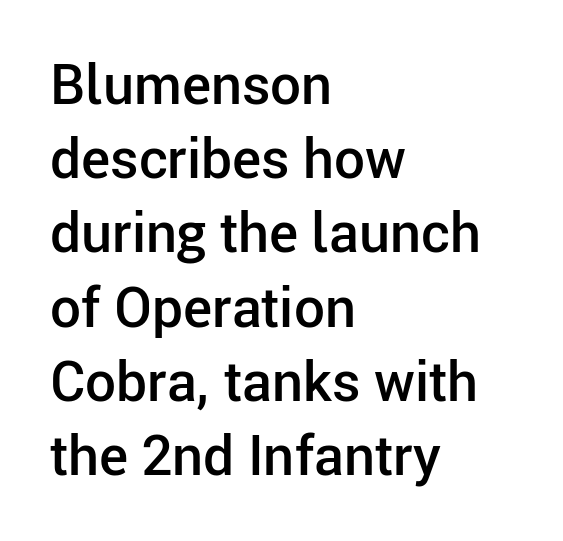
{"serif": "no", "italic": "no", "bold": "semi", "weight": "semibold", "width": "normal", "stroke_contrast": "low", "x_height": "medium", "monospaced": "no", "underline": "no", "align": "left", "line_spacing": "normal", "line_spacing_ratio": 1.35, "letter_spacing": "normal", "letter_spacing_em": 0.0, "glyph_px": 55}
